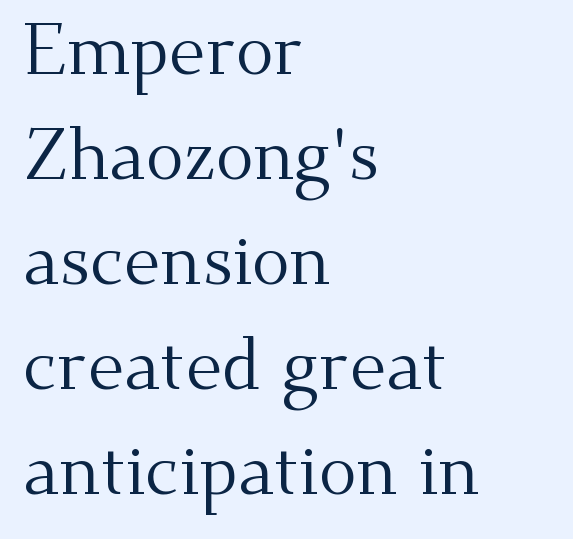
{"serif": "yes", "italic": "no", "bold": "no", "weight": "regular", "width": "normal", "stroke_contrast": "medium", "x_height": "small", "monospaced": "no", "underline": "no", "align": "left", "line_spacing": "normal", "line_spacing_ratio": 1.48, "letter_spacing": "normal", "letter_spacing_em": 0.0, "glyph_px": 71}
